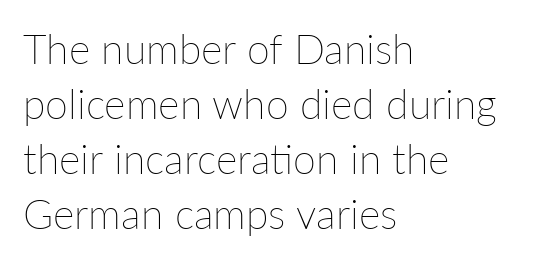
The image shows 41 px thin type, upright; set left-aligned, normal line spacing (1.34x), normal letter spacing, not underlined; low stroke contrast and a medium x-height.
